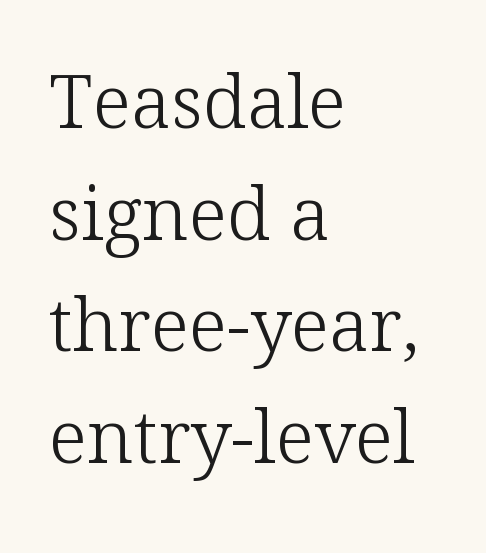
{"serif": "yes", "italic": "no", "bold": "no", "weight": "light", "width": "normal", "stroke_contrast": "low", "x_height": "medium", "monospaced": "no", "underline": "no", "align": "left", "line_spacing": "normal", "line_spacing_ratio": 1.51, "letter_spacing": "normal", "letter_spacing_em": 0.0, "glyph_px": 74}
